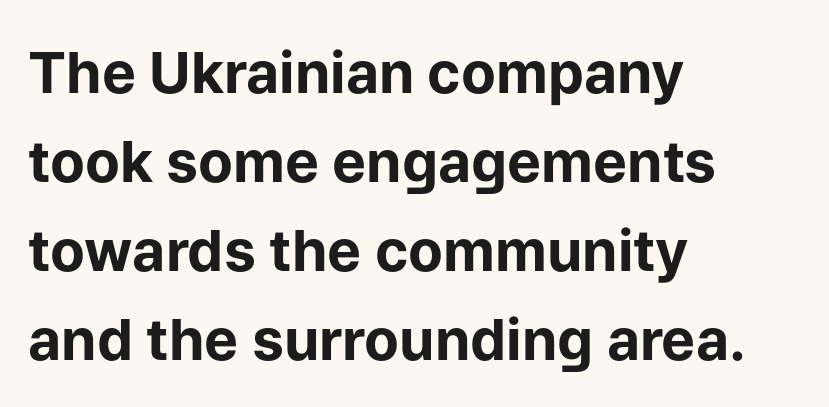
{"serif": "no", "italic": "no", "bold": "yes", "weight": "bold", "width": "normal", "stroke_contrast": "low", "x_height": "medium", "monospaced": "no", "underline": "no", "align": "left", "line_spacing": "normal", "line_spacing_ratio": 1.56, "letter_spacing": "normal", "letter_spacing_em": 0.0, "glyph_px": 57}
